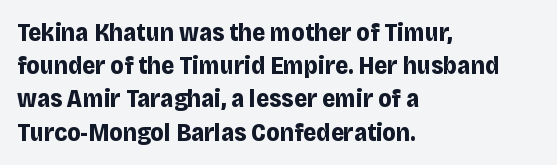
The image shows 25 px bold type, upright; set left-aligned, normal line spacing (1.33x), normal letter spacing, not underlined.
